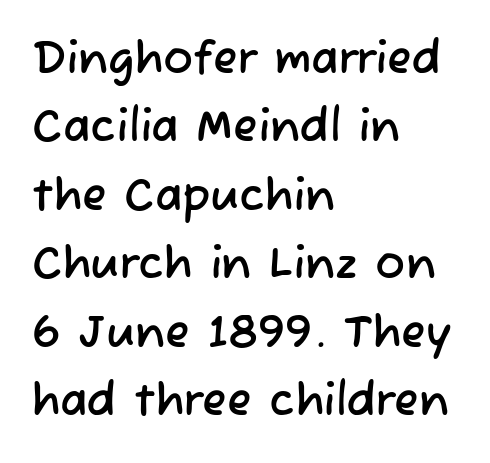
Q: Is the typeface a serif or a sans-serif typeface? A: Sans-serif.
Q: Is the text underlined? A: No.
Q: How is the paragraph aligned? A: Left-aligned.
Q: Is the spacing between letters normal or unusually wide? A: Normal.
Q: Is the spacing between lines tight, normal or loose? A: Normal.
Q: Width (condensed, normal, or wide)? A: Normal.
Q: Stroke contrast? A: Low.
Q: x-height? A: Medium.
Q: Monospaced? A: No.
